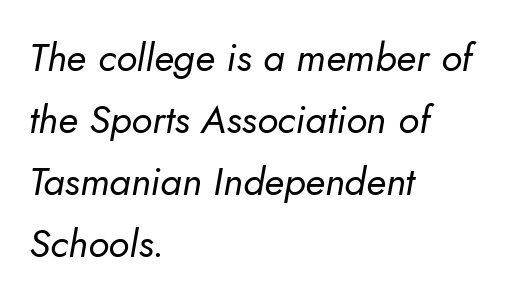
Q: Is the text bold? A: No.
Q: Is the typeface a serif or a sans-serif typeface? A: Sans-serif.
Q: Is the text underlined? A: No.
Q: How is the paragraph aligned? A: Left-aligned.
Q: Is the spacing between letters normal or unusually wide? A: Normal.
Q: Is the spacing between lines tight, normal or loose? A: Normal.
Q: Width (condensed, normal, or wide)? A: Normal.
Q: Stroke contrast? A: Low.
Q: x-height? A: Small.
Q: Monospaced? A: No.
